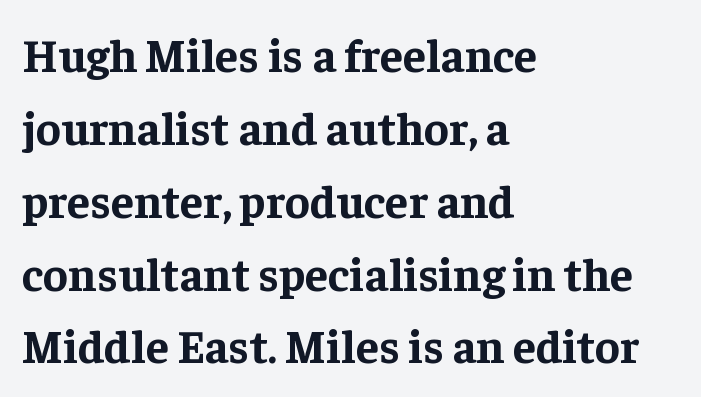
Q: Is the text bold? A: Yes.
Q: Is the text italic (slanted)? A: No, it is upright.
Q: Is the typeface a serif or a sans-serif typeface? A: Serif.
Q: Is the text underlined? A: No.
Q: How is the paragraph aligned? A: Left-aligned.
Q: Is the spacing between letters normal or unusually wide? A: Normal.
Q: Is the spacing between lines tight, normal or loose? A: Normal.
Q: Width (condensed, normal, or wide)? A: Normal.
Q: Stroke contrast? A: Low.
Q: x-height? A: Medium.
Q: Monospaced? A: No.
